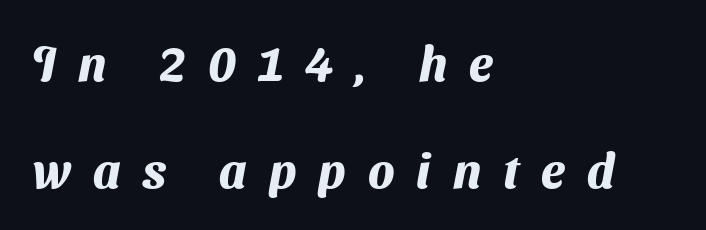
{"serif": "no", "bold": "yes", "weight": "heavy", "width": "normal", "stroke_contrast": "medium", "x_height": "medium", "monospaced": "no", "underline": "no", "align": "left", "line_spacing": "loose", "line_spacing_ratio": 2.23, "letter_spacing": "wide", "letter_spacing_em": 0.46, "glyph_px": 48}
